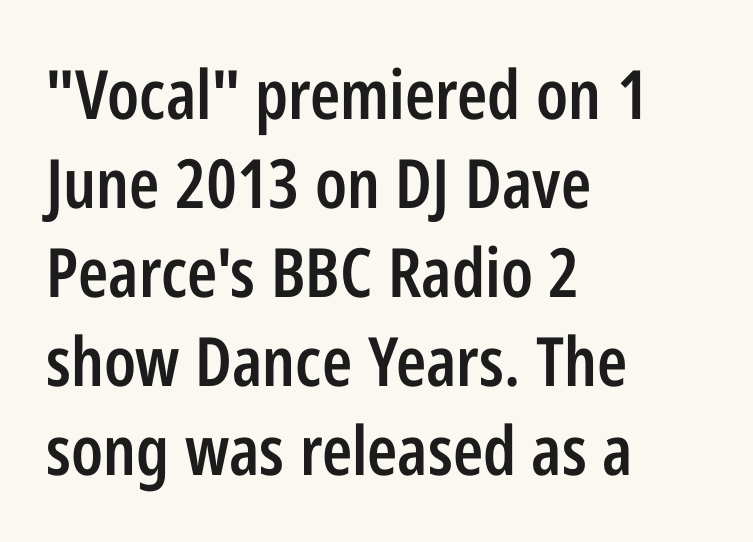
Q: Is the text bold? A: Semi-bold.
Q: Is the text italic (slanted)? A: No, it is upright.
Q: Is the typeface a serif or a sans-serif typeface? A: Sans-serif.
Q: Is the text underlined? A: No.
Q: How is the paragraph aligned? A: Left-aligned.
Q: Is the spacing between letters normal or unusually wide? A: Normal.
Q: Is the spacing between lines tight, normal or loose? A: Normal.
Q: Width (condensed, normal, or wide)? A: Condensed.
Q: Stroke contrast? A: Low.
Q: x-height? A: Medium.
Q: Monospaced? A: No.
